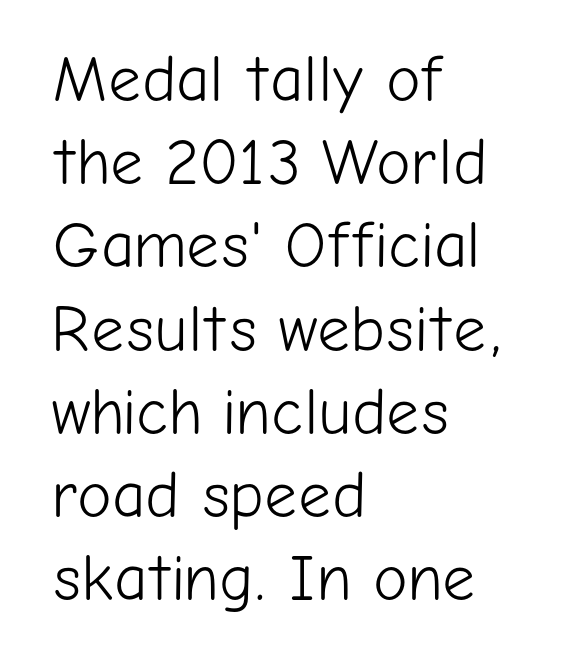
{"serif": "no", "italic": "no", "bold": "no", "weight": "light", "width": "normal", "stroke_contrast": "low", "x_height": "medium", "monospaced": "no", "underline": "no", "align": "left", "line_spacing": "normal", "line_spacing_ratio": 1.28, "letter_spacing": "normal", "letter_spacing_em": 0.0, "glyph_px": 65}
